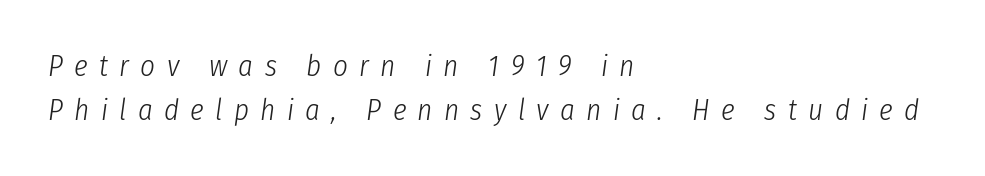
Visually the block forms a straight wall on the left and a jagged coastline on the right. Compared with ordinary roman type, these characters are visibly tilted. The specimen omits any rule beneath the text block's lines. The tracking jumps out immediately: characters are airy and widely separated. The face used here is proportionally spaced, like ordinary book or web type. Ink coverage per letter is moderate at most.
